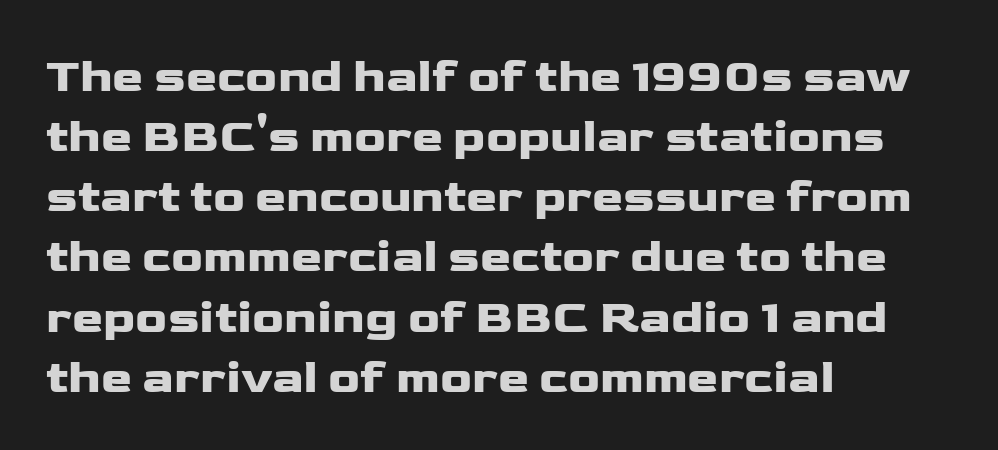
Think of a printed novel: that variable character pitch is what you see here. One glance says typical: line gaps are just what's usual. Anything drawn beneath the words? Only blank space. The specimen reads as upright at a glance. The type is set solid horizontally, with unmodified tracking.
